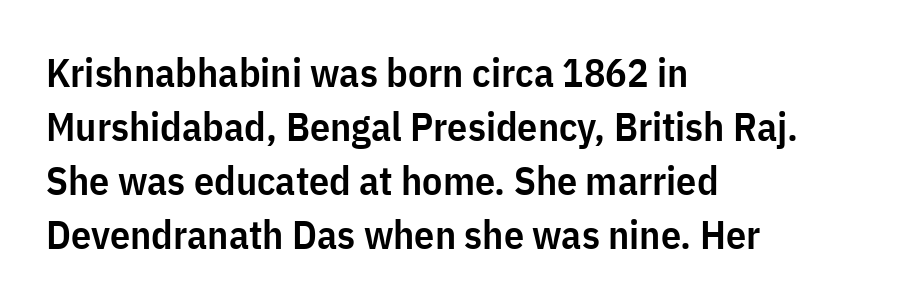
The image shows 40 px semibold, condensed sans-serif type, upright; set left-aligned, normal line spacing (1.35x), normal letter spacing, not underlined; low stroke contrast and a medium x-height.
